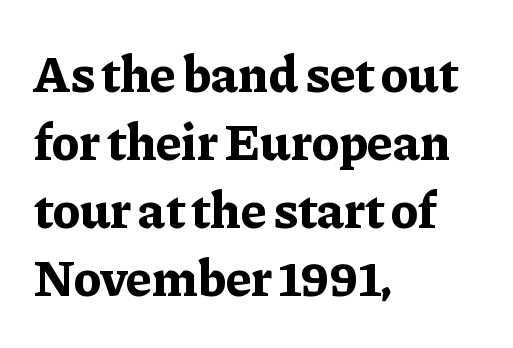
{"serif": "yes", "italic": "no", "bold": "yes", "weight": "bold", "width": "normal", "stroke_contrast": "low", "x_height": "medium", "monospaced": "no", "underline": "no", "align": "left", "line_spacing": "normal", "line_spacing_ratio": 1.31, "letter_spacing": "normal", "letter_spacing_em": 0.0, "glyph_px": 52}
